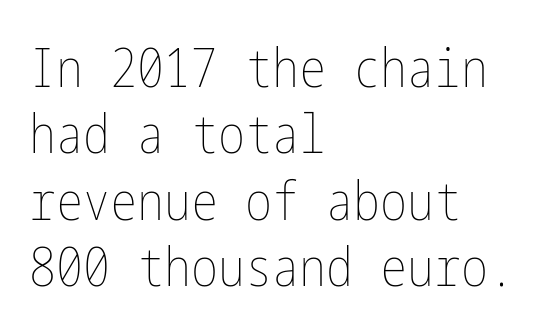
Think standard paragraph weight, or any step lighter than that. In terms of posture, this sample is upright. The typesetter chose a ragged-right arrangement here. Default kerning and tracking; the words read as compact shapes.
